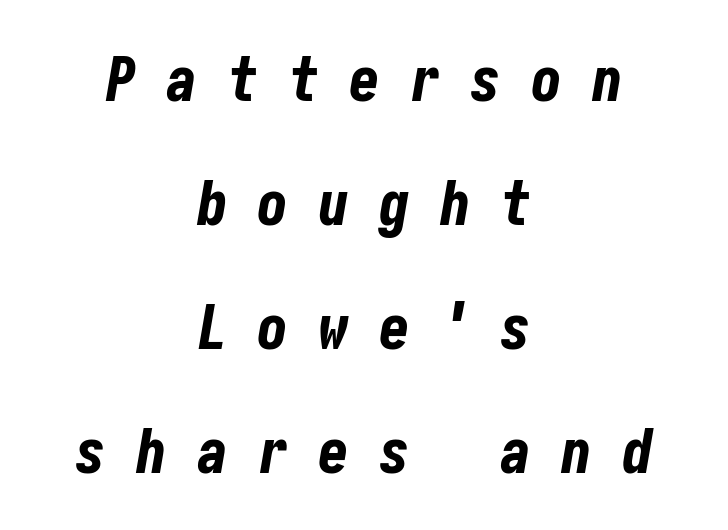
Leftover space on each line is divided equally before and after the words. Leading is clearly above the norm, producing a sparse column. Is the type bold? Yes — the strokes are clearly thick and heavy. Inter-character spacing is expanded well beyond the font's built-in metrics.
